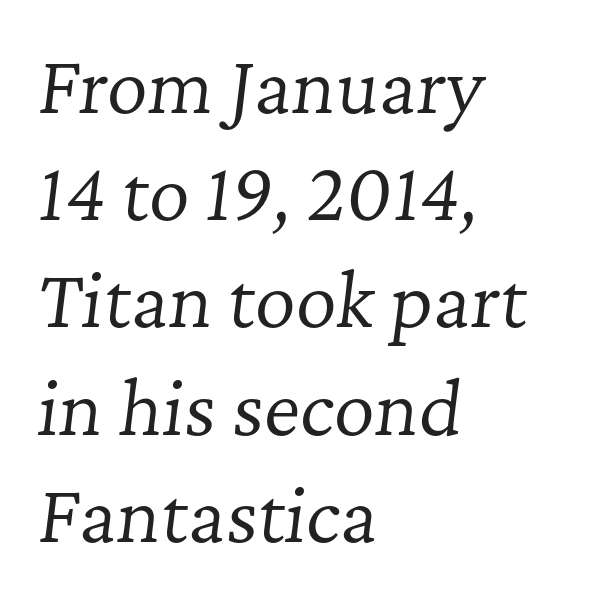
{"serif": "yes", "italic": "yes", "lean": "right", "slant_degrees": 7, "bold": "no", "weight": "regular", "width": "normal", "stroke_contrast": "low", "x_height": "medium", "monospaced": "no", "underline": "no", "align": "left", "line_spacing": "normal", "line_spacing_ratio": 1.51, "letter_spacing": "normal", "letter_spacing_em": 0.0, "glyph_px": 71}
